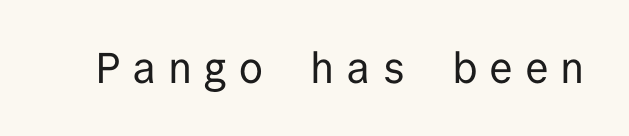
{"serif": "no", "italic": "no", "bold": "no", "weight": "regular", "width": "normal", "stroke_contrast": "low", "x_height": "medium", "monospaced": "yes", "underline": "no", "letter_spacing": "wide", "letter_spacing_em": 0.23, "glyph_px": 43}
